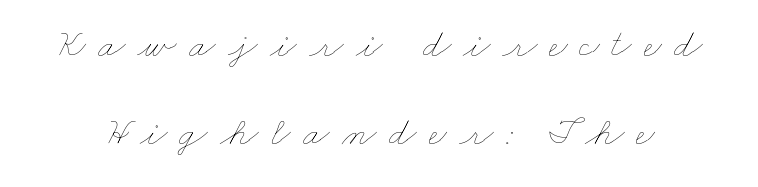
Bold? No — there's no thickening of the strokes. Each word looks stretched out because of the extra space between its letters. Nobody drew a line under any word here. How would I describe the line gaps? Wide and relaxed.
